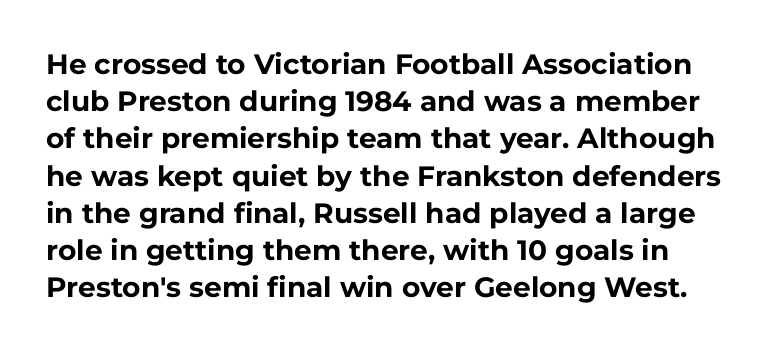
The image shows 28 px bold sans-serif type, upright; set normal line spacing (1.33x), normal letter spacing, not underlined; low stroke contrast and a medium x-height.
